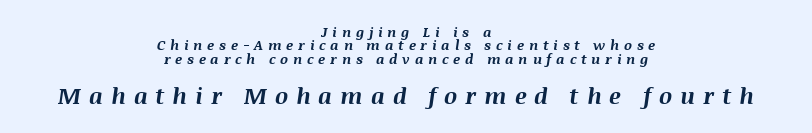
Q: Is the text bold? A: Yes.
Q: Is the text italic (slanted)? A: Yes, it leans right by about 8 degrees.
Q: Is the text underlined? A: No.
Q: How is the paragraph aligned? A: Centered.
Q: Is the spacing between letters normal or unusually wide? A: Unusually wide.
Q: Is the spacing between lines tight, normal or loose? A: Tight.
Q: Which block of text is set in a larger size, the first (top) or the second (bottom)? A: The second (bottom) one.
